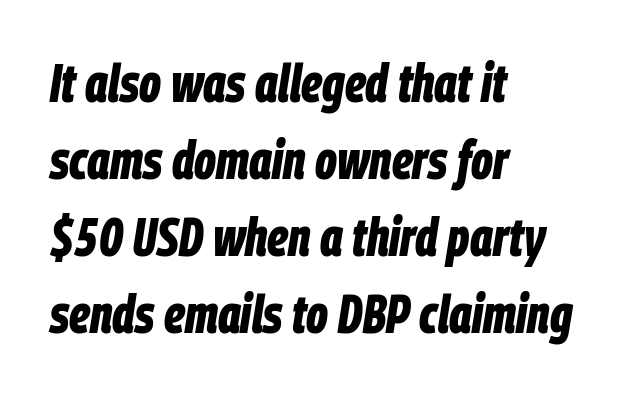
The compositor pushed each line to the left boundary. This is oblique type, the kind used for emphasis or titles. The rows are spaced the way most documents space them. The tracking reads as untouched default to a designer's eye.
